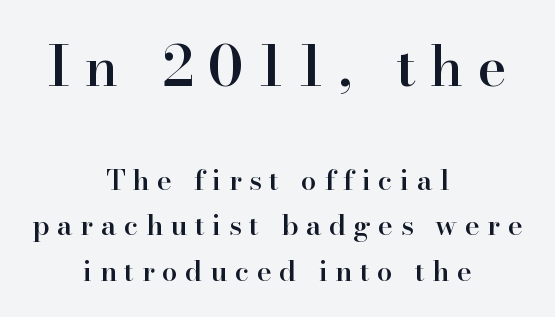
{"serif": "yes", "italic": "no", "bold": "semi", "weight": "semibold", "width": "normal", "stroke_contrast": "high", "x_height": "small", "monospaced": "no", "underline": "no", "align": "center", "line_spacing": "normal", "line_spacing_ratio": 1.63, "letter_spacing": "wide", "letter_spacing_em": 0.27, "larger_block": "first", "size_ratio": 1.96, "glyph_px": 55}
